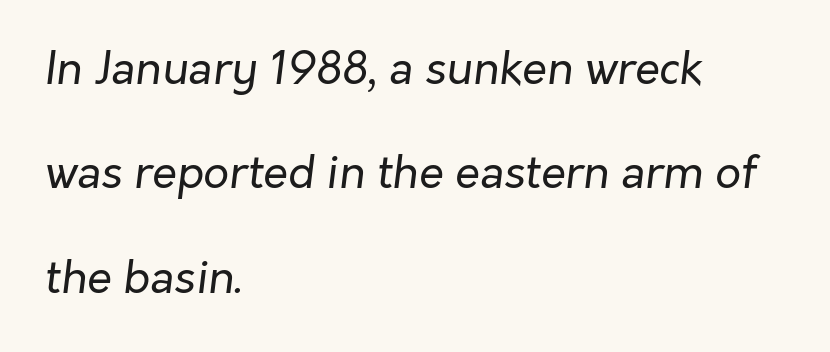
{"italic": "yes", "lean": "right", "slant_degrees": 7, "bold": "no", "weight": "regular", "width": "normal", "stroke_contrast": "low", "x_height": "medium", "monospaced": "no", "underline": "no", "align": "left", "line_spacing": "loose", "line_spacing_ratio": 2.32, "letter_spacing": "normal", "letter_spacing_em": 0.0, "glyph_px": 45}
